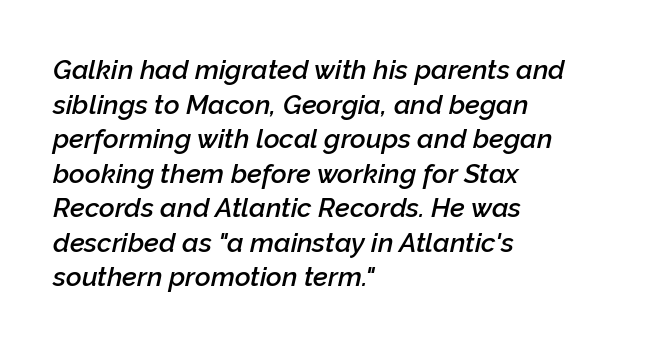
Caption: semibold face, moderately heavy strokes. The axis of the letterforms is tilted away from vertical. The passage shown has conventional tracking throughout. A student would call this left alignment; a typographer would say flush left, rag right. Just letters on the line, the space beneath them empty.
